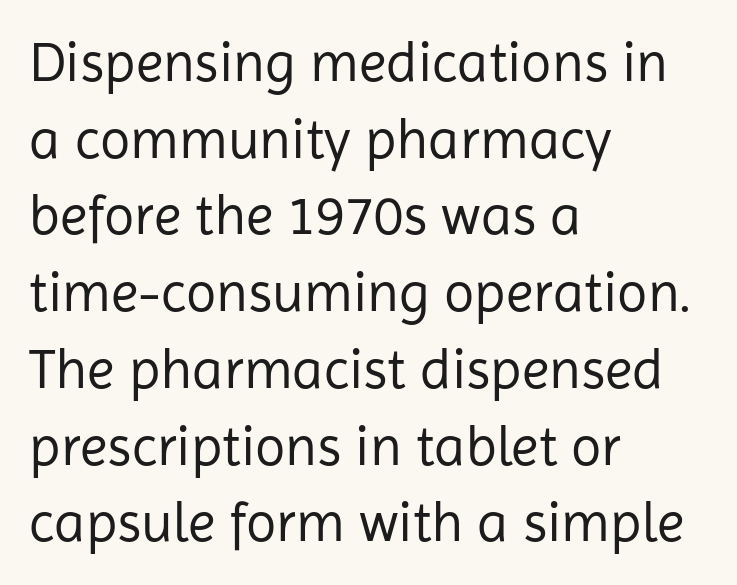
{"serif": "no", "italic": "no", "bold": "no", "weight": "regular", "width": "normal", "stroke_contrast": "low", "x_height": "medium", "monospaced": "no", "underline": "no", "align": "left", "line_spacing": "normal", "line_spacing_ratio": 1.37, "letter_spacing": "normal", "letter_spacing_em": 0.0, "glyph_px": 56}
